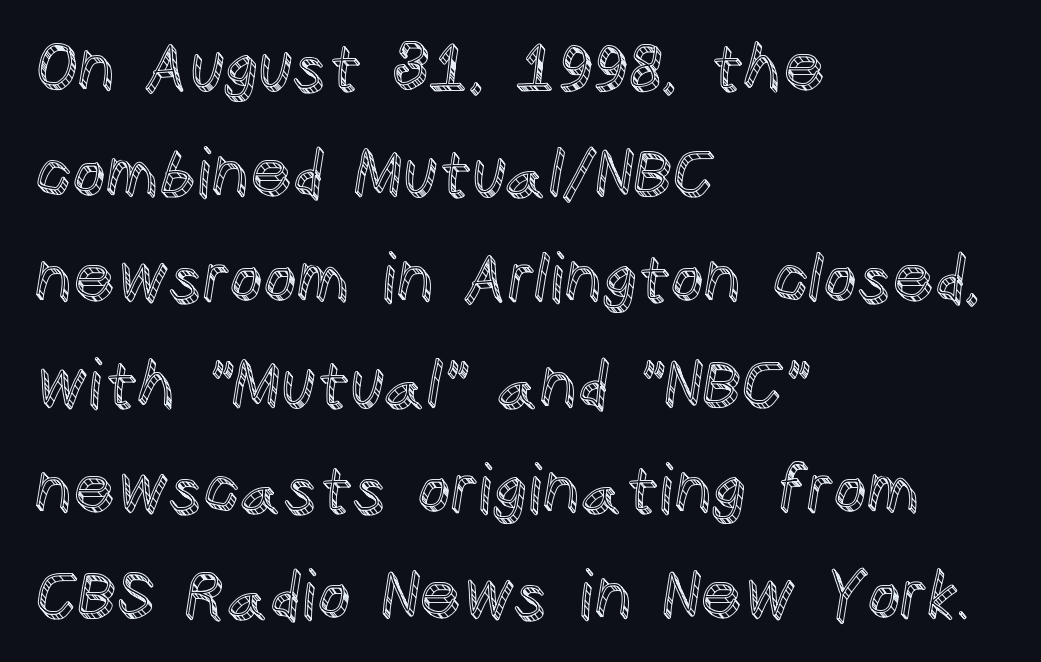
{"width": "normal", "x_height": "large", "monospaced": "no", "underline": "no", "align": "left", "line_spacing": "normal", "line_spacing_ratio": 1.6, "letter_spacing": "normal", "letter_spacing_em": 0.0, "glyph_px": 66}
